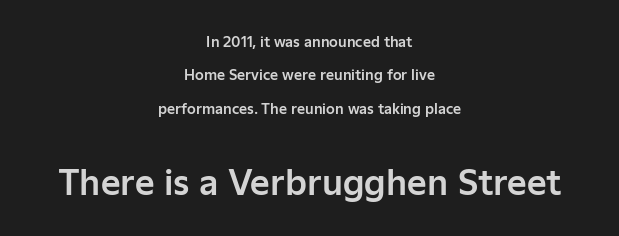
Proportional: the letters do not fall into vertical columns. Caption: standard tracking, unaltered. Rendered with straight, roman letterforms. Is the block centered? Yes — each line is placed symmetrically about the middle.
